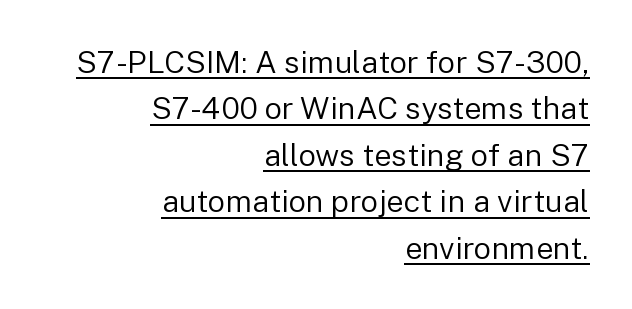
Do the characters align in a grid? No, the font is proportional. Bold? No — there's no thickening of the strokes. What stands out about the letter spacing? Nothing — it is the standard amount. Do the letters lean? They stand straight.
